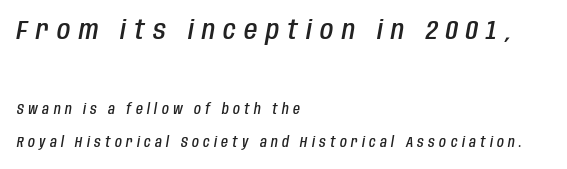
{"italic": "yes", "lean": "right", "slant_degrees": 10, "bold": "semi", "underline": "no", "align": "left", "line_spacing": "loose", "line_spacing_ratio": 2.36, "letter_spacing": "wide", "letter_spacing_em": 0.31, "larger_block": "first", "size_ratio": 1.93, "glyph_px": 27}
